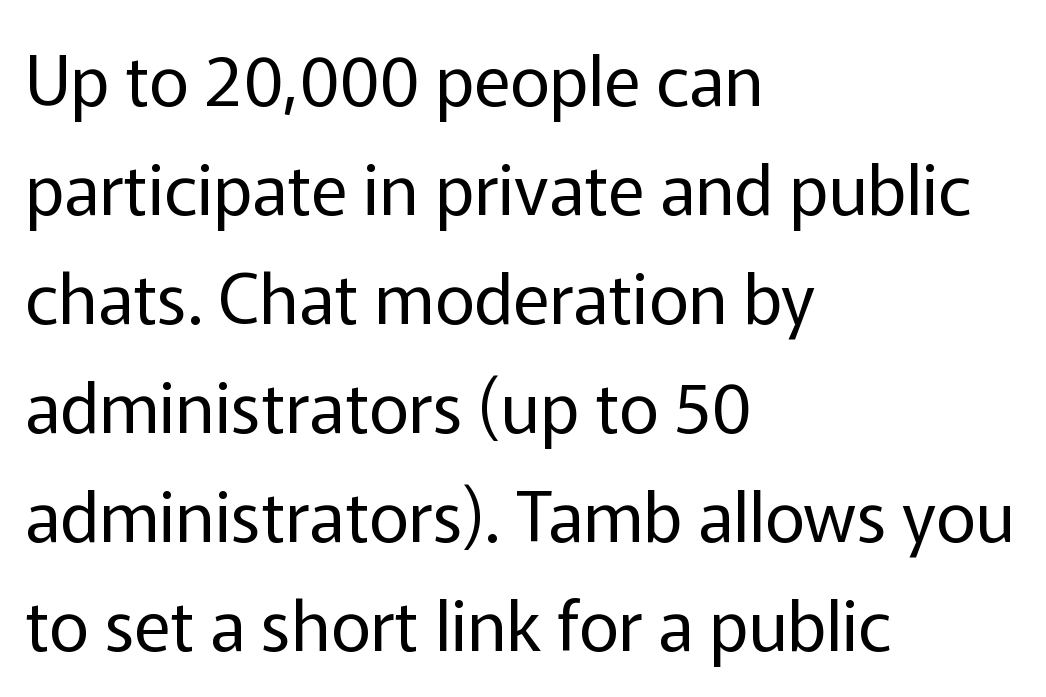
Q: Is the text bold? A: No.
Q: Is the text italic (slanted)? A: No, it is upright.
Q: Is the typeface a serif or a sans-serif typeface? A: Sans-serif.
Q: Is the text underlined? A: No.
Q: How is the paragraph aligned? A: Left-aligned.
Q: Is the spacing between letters normal or unusually wide? A: Normal.
Q: Is the spacing between lines tight, normal or loose? A: Normal.
Q: Width (condensed, normal, or wide)? A: Normal.
Q: Stroke contrast? A: Low.
Q: x-height? A: Medium.
Q: Monospaced? A: No.
